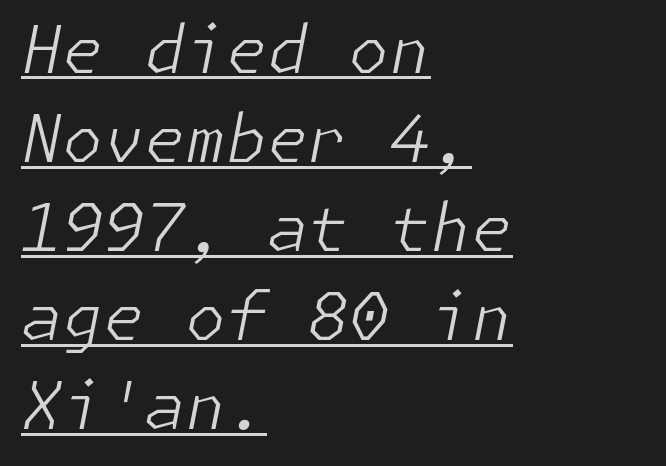
This sample uses plain, unmodified letter spacing. The passage shown stacks its lines at a standard gap. Summary of weight: not heavy and not bold. Is the block centered? No — it sits flush against the left margin. This is underlined copy, the kind a proofreader might mark for attention. A typesetter would mark this as italic.
